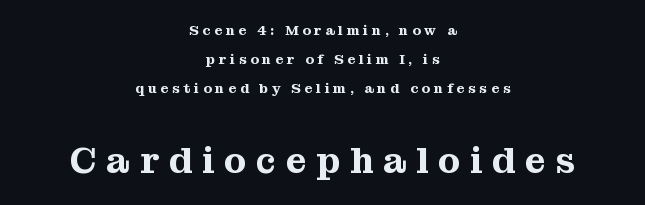
The image shows 36 px serif type, upright; set centered, loose line spacing (2.07x), unusually wide letter spacing (+0.27 em), not underlined; the second (bottom) block is 2.57x larger; medium stroke contrast and a medium x-height.
